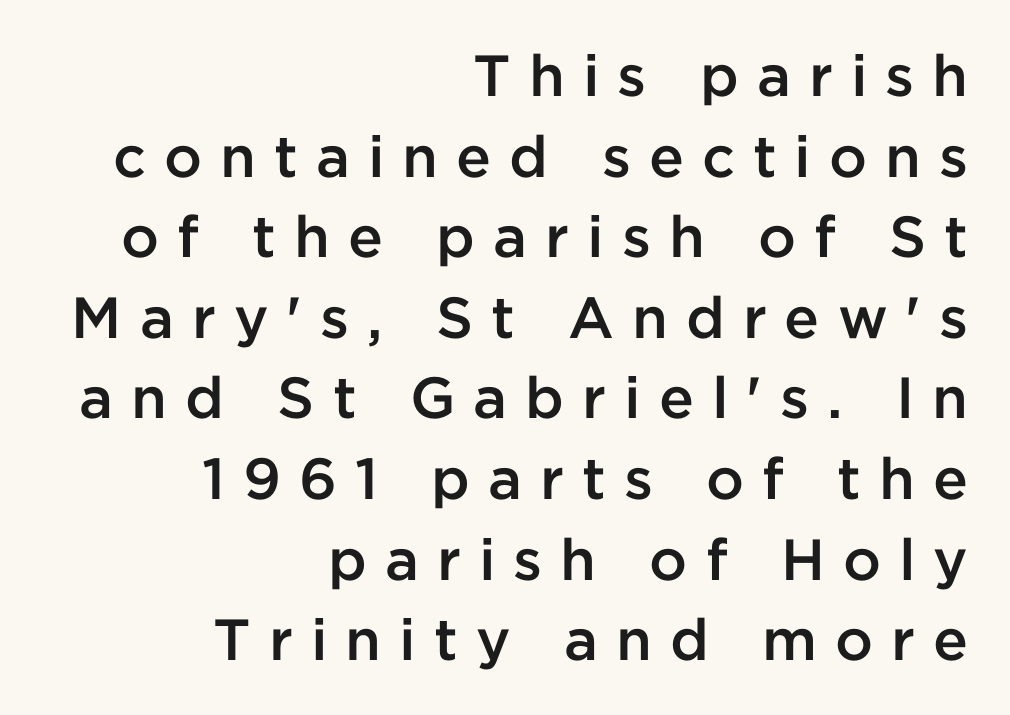
{"serif": "no", "italic": "no", "bold": "semi", "weight": "semibold", "width": "normal", "stroke_contrast": "low", "x_height": "medium", "monospaced": "no", "underline": "no", "align": "right", "line_spacing": "normal", "line_spacing_ratio": 1.39, "letter_spacing": "wide", "letter_spacing_em": 0.31, "glyph_px": 58}
